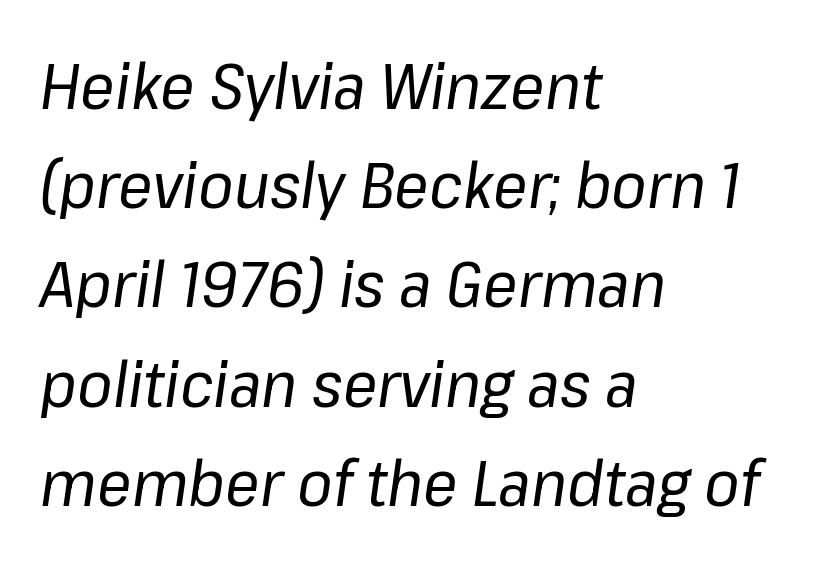
Style check: oblique. The rendering anchors every line to the left-hand side. The horizontal fit of the characters is conventional and even. Decoration check: the copy has no underline. Is this a fixed-width face? No — the glyphs have proportional, varying widths. The strokes are not fattened; the text isn't bold.
